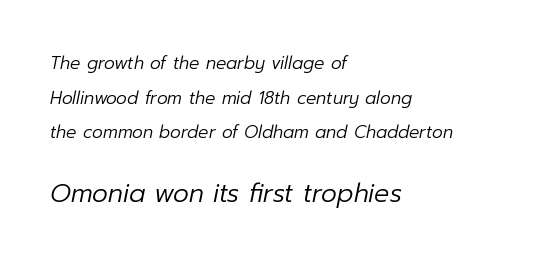
Loosely led — the rows are spread out. This sample uses plain, unmodified letter spacing. In terms of posture, this sample is oblique. The following chunk of copy outweighs the initial chunk in type size. Is the type heavy? It reads as light-to-regular instead. Decoration check: the copy has no underline.
